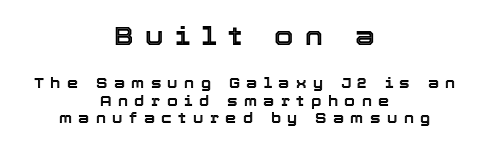
Q: Is the text italic (slanted)? A: No, it is upright.
Q: Is the text underlined? A: No.
Q: How is the paragraph aligned? A: Centered.
Q: Is the spacing between letters normal or unusually wide? A: Unusually wide.
Q: Is the spacing between lines tight, normal or loose? A: Normal.
Q: Which block of text is set in a larger size, the first (top) or the second (bottom)? A: The first (top) one.
